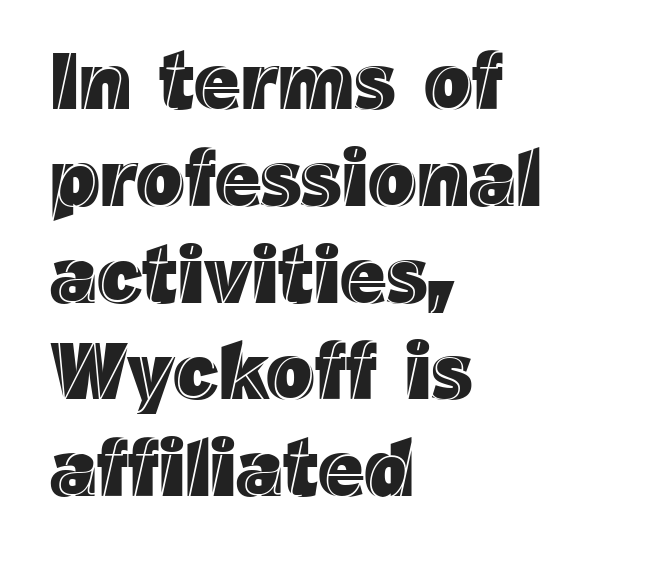
Q: Is the text italic (slanted)? A: No, it is upright.
Q: Is the text underlined? A: No.
Q: How is the paragraph aligned? A: Left-aligned.
Q: Is the spacing between letters normal or unusually wide? A: Normal.
Q: Width (condensed, normal, or wide)? A: Normal.
Q: x-height? A: Medium.
Q: Monospaced? A: No.
